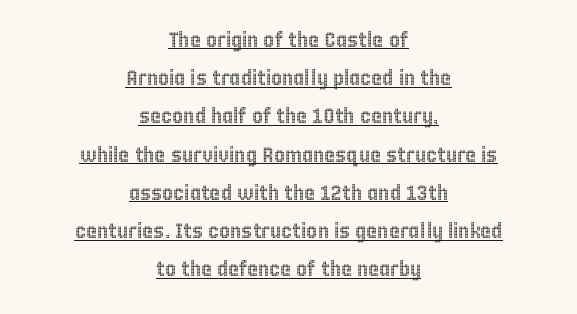
Underlining? Definitely there. No italicization has been applied; the sample stays upright. Students, note that the glyphs here touch the page at normal intervals. Leftover space on each line is divided equally before and after the words.
